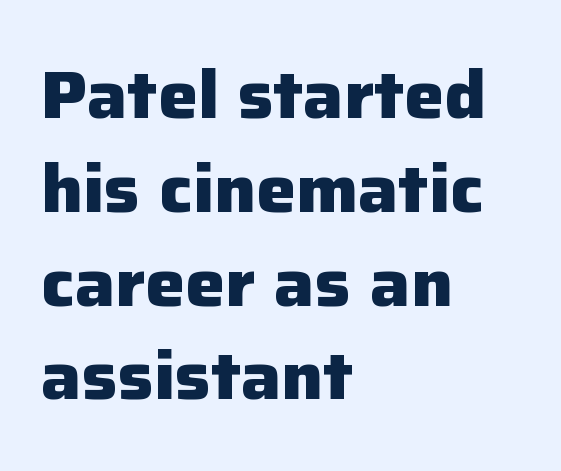
The image shows 67 px heavy sans-serif type, upright; set left-aligned, normal line spacing (1.4x), normal letter spacing, not underlined; low stroke contrast and a medium x-height.
